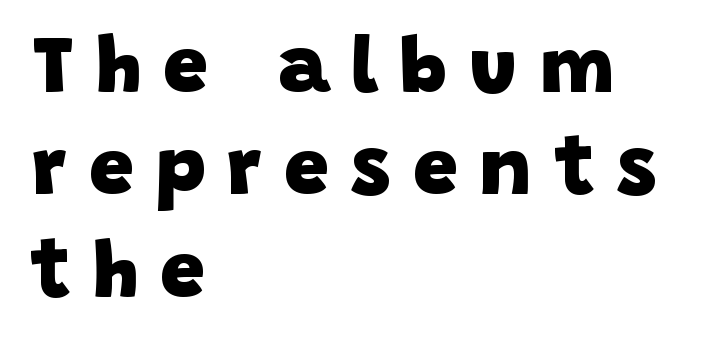
{"serif": "no", "bold": "yes", "weight": "heavy", "width": "normal", "stroke_contrast": "low", "x_height": "large", "monospaced": "no", "underline": "no", "align": "left", "line_spacing": "normal", "line_spacing_ratio": 1.28, "letter_spacing": "wide", "letter_spacing_em": 0.28, "glyph_px": 80}
